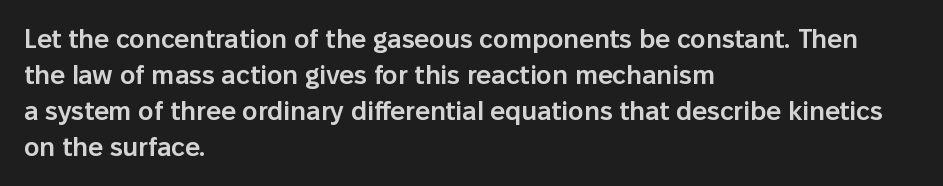
{"italic": "no", "bold": "semi", "underline": "no", "align": "left", "line_spacing": "normal", "line_spacing_ratio": 1.39, "letter_spacing": "normal", "letter_spacing_em": 0.0, "glyph_px": 26}
